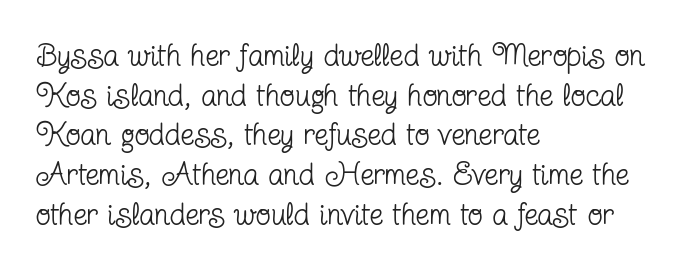
A quiet, ordinary-to-light weight characterises the typeface. Honestly, the row spacing looks completely unremarkable. Compared with typical body copy, the letter spacing here is the same. The axis of the letterforms is exactly vertical. The rendering uses natural spacing where letterforms have individual widths.
